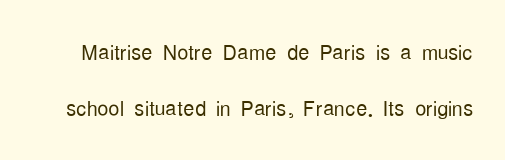
Q: Is the text bold? A: No.
Q: Is the text italic (slanted)? A: No, it is upright.
Q: Is the typeface a serif or a sans-serif typeface? A: Sans-serif.
Q: Is the text underlined? A: No.
Q: Is the spacing between letters normal or unusually wide? A: Normal.
Q: Is the spacing between lines tight, normal or loose? A: Loose.
Q: Width (condensed, normal, or wide)? A: Condensed.
Q: Stroke contrast? A: Low.
Q: x-height? A: Medium.
Q: Monospaced? A: No.
